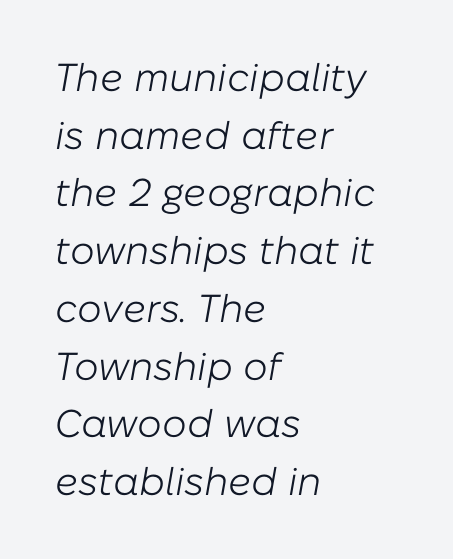
The image shows 39 px light type, italic (leaning right); set left-aligned, normal line spacing (1.48x), normal letter spacing, not underlined; low stroke contrast and a medium x-height.
